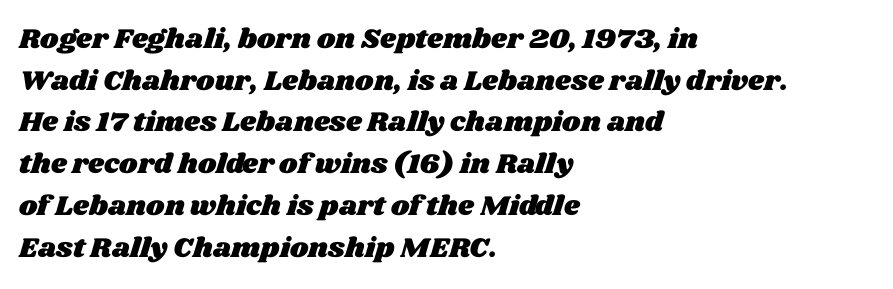
{"width": "wide", "stroke_contrast": "medium", "x_height": "large", "monospaced": "no", "underline": "no", "align": "left", "line_spacing": "normal", "line_spacing_ratio": 1.49, "letter_spacing": "normal", "letter_spacing_em": 0.0, "glyph_px": 28}
